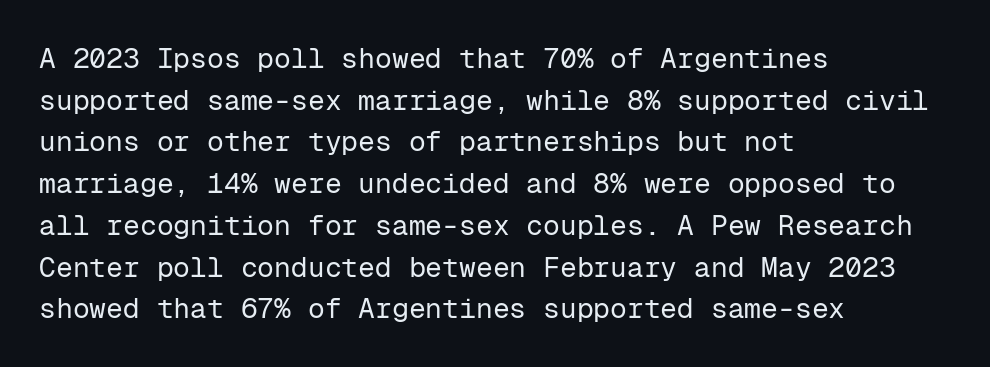
Q: Is the text bold? A: No.
Q: Is the text italic (slanted)? A: No, it is upright.
Q: Is the typeface a serif or a sans-serif typeface? A: Sans-serif.
Q: Is the text underlined? A: No.
Q: How is the paragraph aligned? A: Left-aligned.
Q: Is the spacing between letters normal or unusually wide? A: Normal.
Q: Is the spacing between lines tight, normal or loose? A: Normal.
Q: Width (condensed, normal, or wide)? A: Normal.
Q: Stroke contrast? A: Low.
Q: x-height? A: Medium.
Q: Monospaced? A: Yes.
